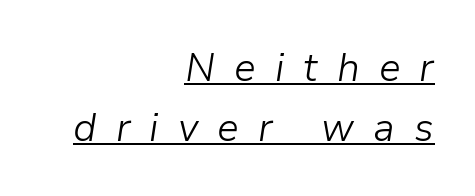
Q: Is the text bold? A: No.
Q: Is the text italic (slanted)? A: Yes, it leans right by about 9 degrees.
Q: Is the text underlined? A: Yes.
Q: How is the paragraph aligned? A: Right-aligned.
Q: Is the spacing between letters normal or unusually wide? A: Unusually wide.
Q: Is the spacing between lines tight, normal or loose? A: Normal.
Q: Width (condensed, normal, or wide)? A: Normal.
Q: Stroke contrast? A: Low.
Q: x-height? A: Medium.
Q: Monospaced? A: No.
